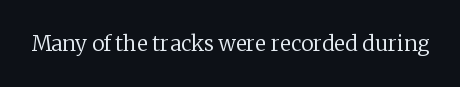
The image shows 21 px text type, upright; set normal letter spacing, not underlined.
